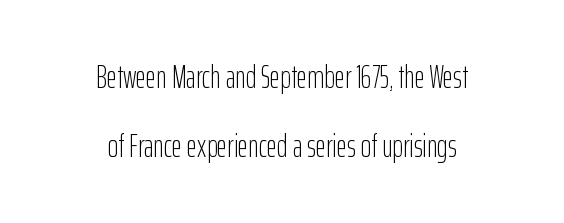
{"serif": "no", "italic": "no", "bold": "no", "weight": "light", "width": "condensed", "stroke_contrast": "low", "x_height": "medium", "monospaced": "no", "underline": "no", "align": "center", "line_spacing": "loose", "line_spacing_ratio": 2.15, "letter_spacing": "normal", "letter_spacing_em": 0.0, "glyph_px": 32}
